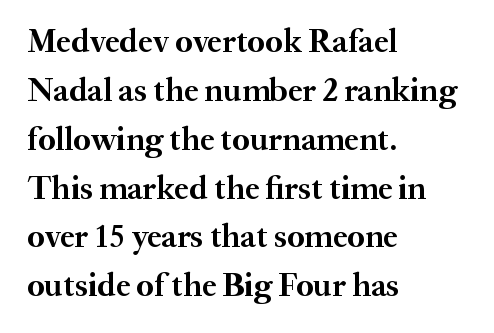
{"serif": "yes", "italic": "no", "bold": "yes", "weight": "semibold", "width": "normal", "stroke_contrast": "medium", "x_height": "small", "monospaced": "no", "underline": "no", "align": "left", "line_spacing": "normal", "line_spacing_ratio": 1.48, "letter_spacing": "normal", "letter_spacing_em": 0.0, "glyph_px": 33}
